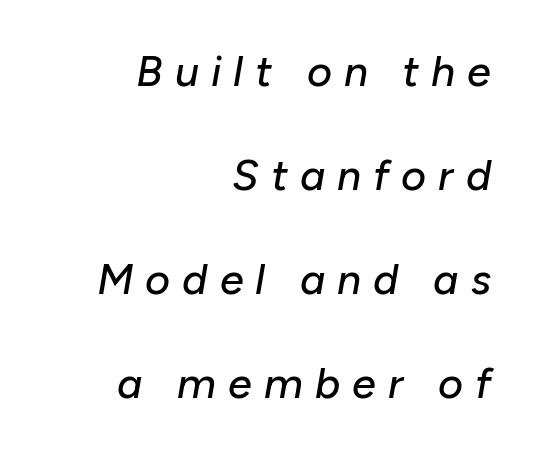
Q: Is the text italic (slanted)? A: Yes, it leans right by about 10 degrees.
Q: Is the text underlined? A: No.
Q: How is the paragraph aligned? A: Right-aligned.
Q: Is the spacing between letters normal or unusually wide? A: Unusually wide.
Q: Is the spacing between lines tight, normal or loose? A: Loose.
Q: Width (condensed, normal, or wide)? A: Normal.
Q: Stroke contrast? A: Low.
Q: x-height? A: Medium.
Q: Monospaced? A: No.
